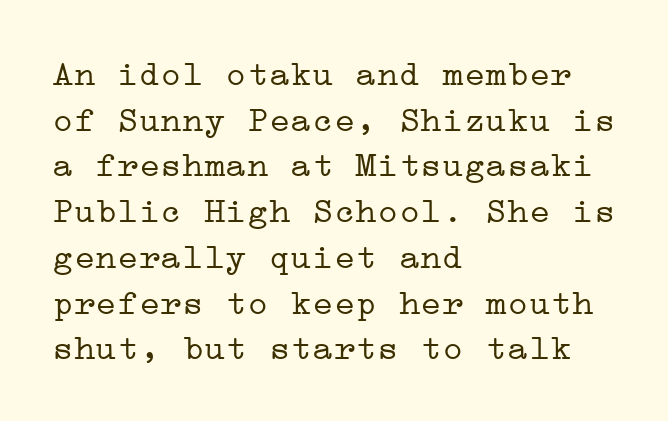
Unmarked baselines from the first word to the last. The type is set solid horizontally, with unmodified tracking. A classic flush-left, rag-right setting is used for this passage. The typeface chosen for these lines features serifs. Designer's note — italics off, roman on. Regarding leading, the lines here are spaced in the standard way.
